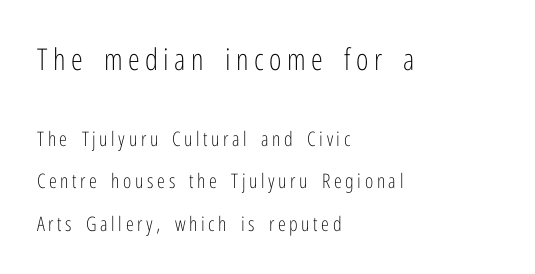
Q: Is the text bold? A: No.
Q: Is the text italic (slanted)? A: No, it is upright.
Q: Is the typeface a serif or a sans-serif typeface? A: Sans-serif.
Q: Is the text underlined? A: No.
Q: How is the paragraph aligned? A: Left-aligned.
Q: Is the spacing between lines tight, normal or loose? A: Loose.
Q: Which block of text is set in a larger size, the first (top) or the second (bottom)? A: The first (top) one.
Q: Width (condensed, normal, or wide)? A: Condensed.
Q: Stroke contrast? A: Low.
Q: x-height? A: Medium.
Q: Monospaced? A: No.
